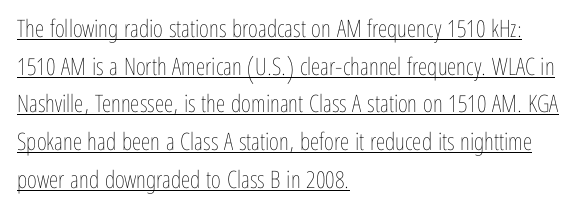
Q: Is the text bold? A: No.
Q: Is the text italic (slanted)? A: No, it is upright.
Q: Is the text underlined? A: Yes.
Q: How is the paragraph aligned? A: Left-aligned.
Q: Is the spacing between letters normal or unusually wide? A: Normal.
Q: Is the spacing between lines tight, normal or loose? A: Normal.
